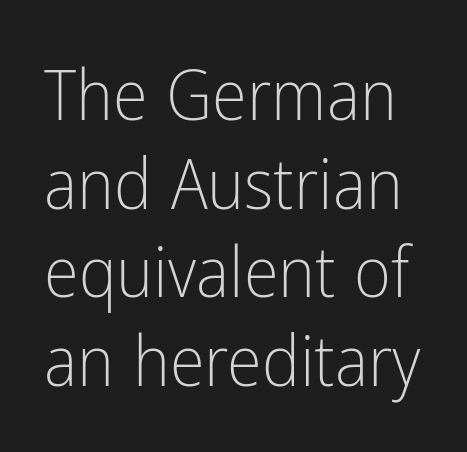
Clear beneath every line of the passage. Proportional: the letters do not fall into vertical columns. Compared with a typical body face, this is equally light or lighter still. Quick note: interline space is typical.
